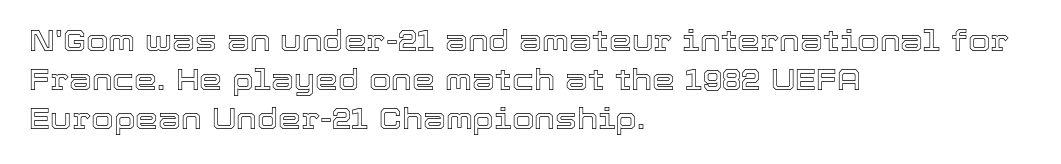
The image shows 29 px text type, upright; set left-aligned, normal line spacing (1.34x), normal letter spacing, not underlined; a medium x-height.
